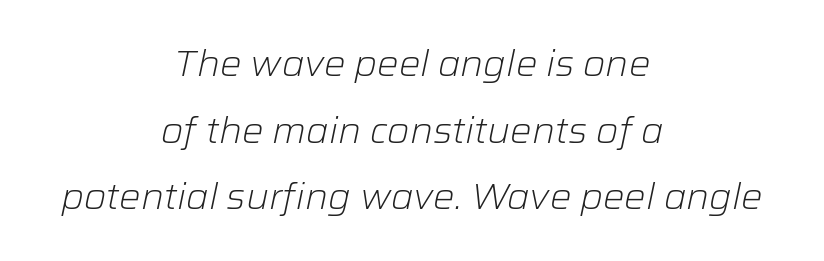
Q: Is the text bold? A: No.
Q: Is the text italic (slanted)? A: Yes, it leans right by about 12 degrees.
Q: Is the text underlined? A: No.
Q: How is the paragraph aligned? A: Centered.
Q: Is the spacing between letters normal or unusually wide? A: Normal.
Q: Width (condensed, normal, or wide)? A: Normal.
Q: Stroke contrast? A: Low.
Q: x-height? A: Medium.
Q: Monospaced? A: No.
